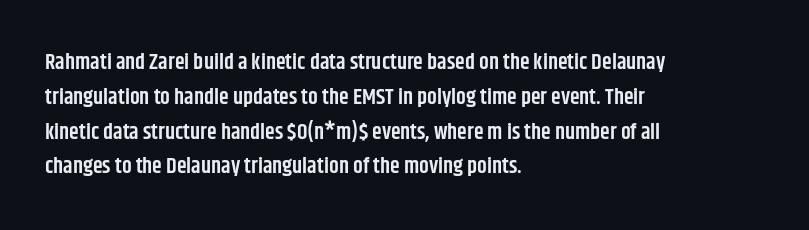
Firm but not heavy-handed strokes: this text is semibold. The specimen omits any rule beneath the text block's lines. Ordinary non-slanted type is in use. Each new line begins a customary step beneath the previous one. The line texture is even and compact thanks to regular tracking.
